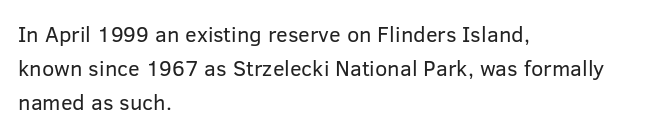
The image shows 22 px text type, upright; set left-aligned, normal line spacing (1.55x), normal letter spacing, not underlined.
